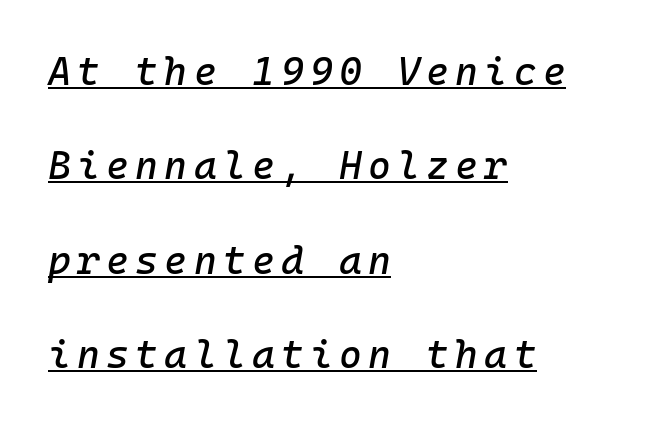
Q: Is the text italic (slanted)? A: Yes, it leans right by about 10 degrees.
Q: Is the text underlined? A: Yes.
Q: How is the paragraph aligned? A: Left-aligned.
Q: Is the spacing between lines tight, normal or loose? A: Loose.
Q: Width (condensed, normal, or wide)? A: Normal.
Q: Stroke contrast? A: Low.
Q: x-height? A: Medium.
Q: Monospaced? A: Yes.
